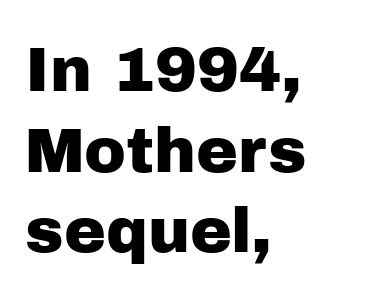
The image shows 63 px sans-serif type, upright; set left-aligned, normal line spacing (1.28x), normal letter spacing, not underlined; low stroke contrast and a medium x-height.
